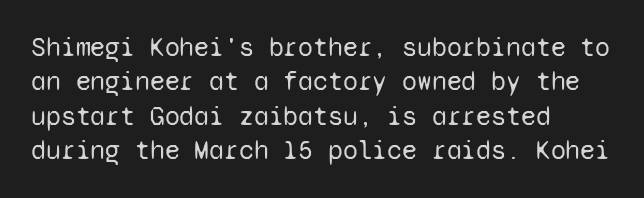
The letterforms sit at book weight or below. Honestly, the letter spacing is just normal — you wouldn't notice it. The type sits square on the baseline with zero lean. Unmarked baselines from the first word to the last. The text block is weighted toward the left margin, trailing off unevenly rightward. The designer left line spacing at the default.
